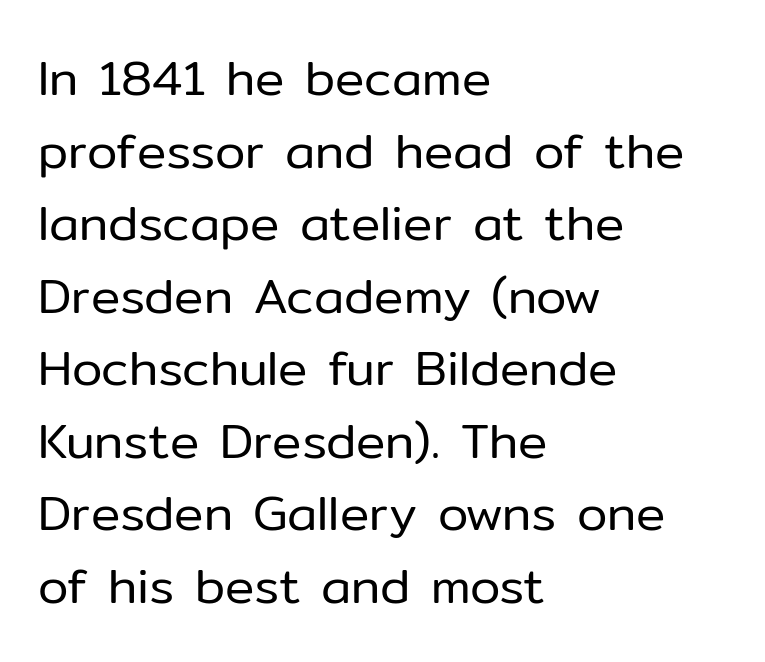
Q: Is the text bold? A: No.
Q: Is the text italic (slanted)? A: No, it is upright.
Q: Is the typeface a serif or a sans-serif typeface? A: Sans-serif.
Q: Is the text underlined? A: No.
Q: How is the paragraph aligned? A: Left-aligned.
Q: Is the spacing between letters normal or unusually wide? A: Normal.
Q: Is the spacing between lines tight, normal or loose? A: Normal.
Q: Width (condensed, normal, or wide)? A: Normal.
Q: Stroke contrast? A: Low.
Q: x-height? A: Medium.
Q: Monospaced? A: No.
